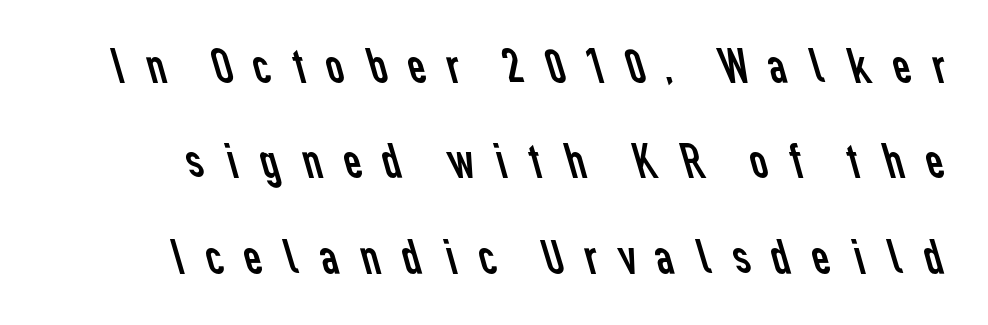
The passage shown has open, widely tracked lettering throughout. Quick note: underline off. Character widths vary here, with narrow letters taking less room than wide ones. In terms of leading, this rendering errs on the spacious side. Nothing sits at the stroke ends, so this counts as sans-serif. The weight tops out at a normal text grade.
